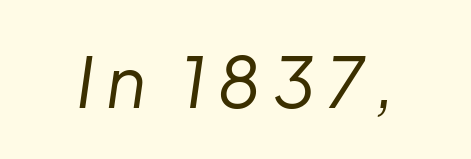
The rendering uses natural spacing where letterforms have individual widths. Stroke mass is kept to a normal reading level or below. Tall strokes in this sample are angled rather than plumb. Descenders hang freely into open space.
